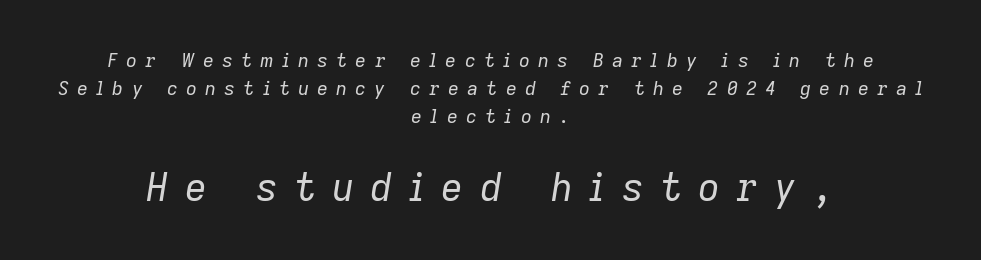
The image shows 38 px regular-weight type, italic (leaning right); set centered, normal line spacing (1.48x), unusually wide letter spacing (+0.43 em), not underlined; the second (bottom) block is 2.0x larger; low stroke contrast and a medium x-height.
